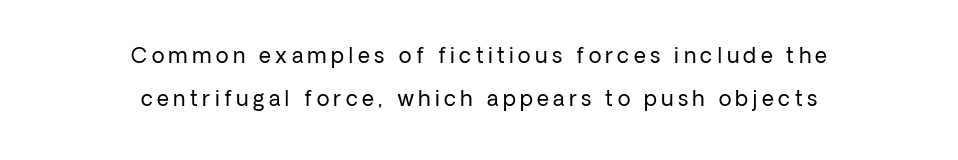
{"italic": "no", "bold": "no", "underline": "no", "align": "center", "line_spacing": "loose", "line_spacing_ratio": 2.07, "letter_spacing": "wide", "letter_spacing_em": 0.21, "glyph_px": 21}
